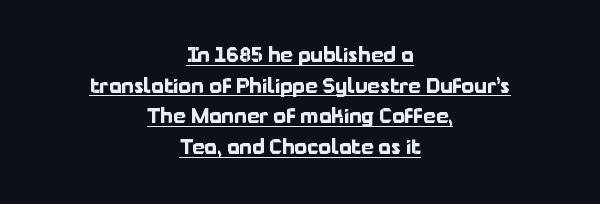
{"italic": "no", "bold": "yes", "underline": "yes", "align": "center", "line_spacing": "normal", "line_spacing_ratio": 1.53, "letter_spacing": "normal", "letter_spacing_em": 0.0, "glyph_px": 20}
